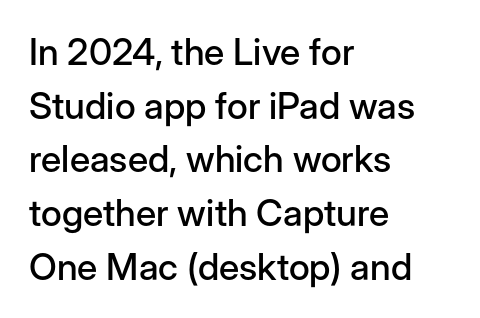
The image shows 37 px sans-serif type, upright; set left-aligned, normal line spacing (1.45x), normal letter spacing, not underlined; low stroke contrast and a medium x-height.
